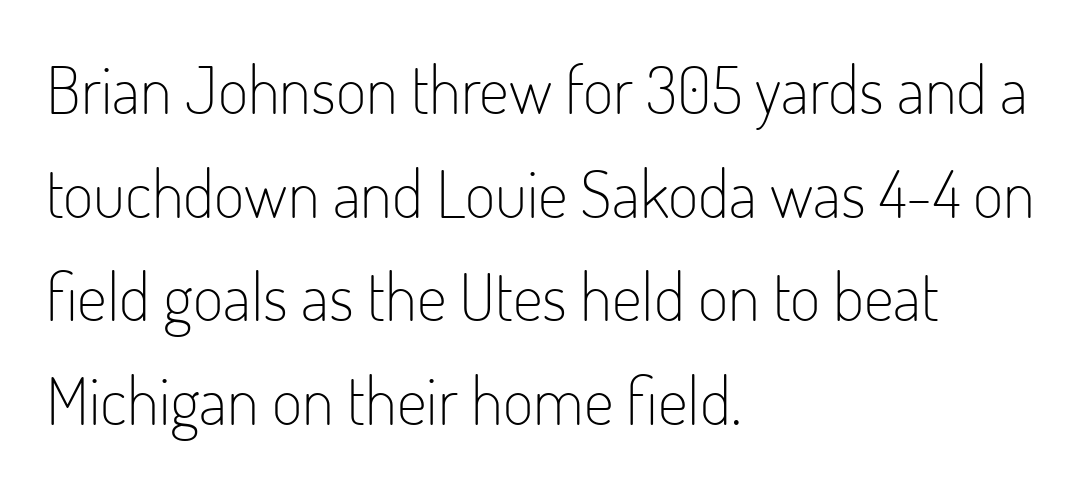
The text block is weighted toward the left margin, trailing off unevenly rightward. The rendering shows plain stroke endings on the letterforms — a sans-serif design. Notice how descenders clear the ascenders below comfortably — that's standard leading. Glyph-to-glyph distance matches everyday printed text. Varying glyph widths throughout — classic text-font behaviour.
